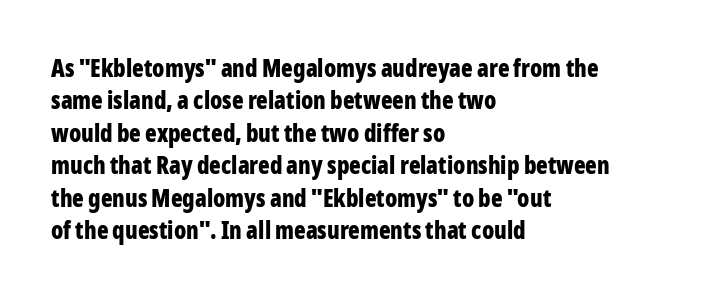
Whoever set this chose a conventional vertical rhythm. Emphasis by weight is at full strength: bold. The setting favours the left margin, as ordinary paragraphs usually do. Glance below the letters and you will spot only blank space. Rendered with straight, roman letterforms.
